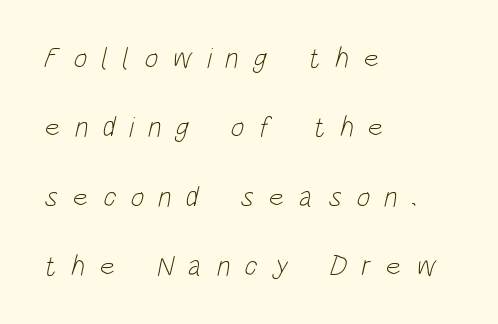
The image shows 29 px light, condensed sans-serif type; set left-aligned, loose line spacing (2.39x), unusually wide letter spacing (+0.5 em), not underlined; low stroke contrast and a large x-height.
